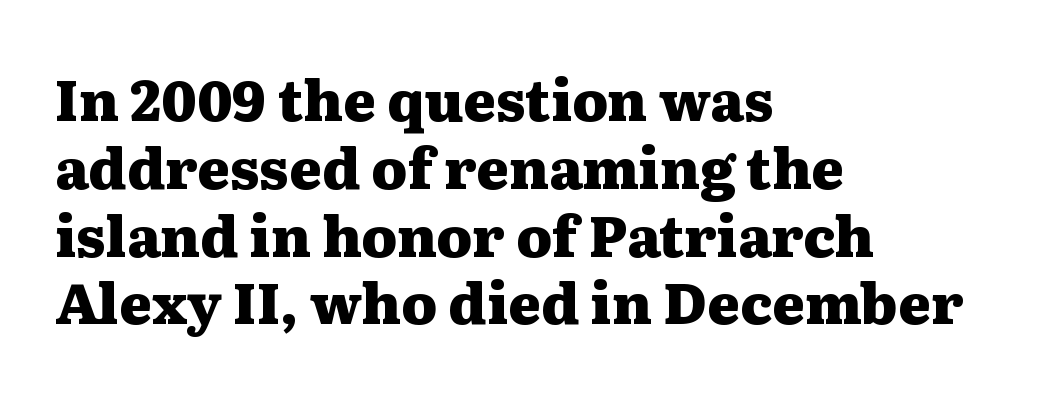
The image shows 56 px heavy, wide serif type, upright; set left-aligned, line spacing 1.21x, normal letter spacing, not underlined; medium stroke contrast and a medium x-height.
